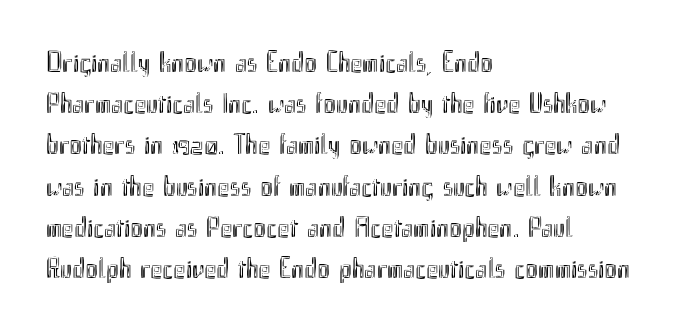
Q: Is the text italic (slanted)? A: No, it is upright.
Q: Is the text underlined? A: No.
Q: How is the paragraph aligned? A: Left-aligned.
Q: Is the spacing between letters normal or unusually wide? A: Normal.
Q: Is the spacing between lines tight, normal or loose? A: Normal.
Q: Width (condensed, normal, or wide)? A: Condensed.
Q: x-height? A: Small.
Q: Monospaced? A: No.
